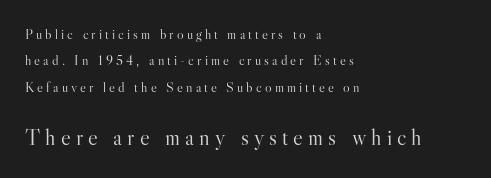
Q: Is the text bold? A: No.
Q: Is the text italic (slanted)? A: No, it is upright.
Q: Is the text underlined? A: No.
Q: How is the paragraph aligned? A: Left-aligned.
Q: Is the spacing between letters normal or unusually wide? A: Unusually wide.
Q: Which block of text is set in a larger size, the first (top) or the second (bottom)? A: The second (bottom) one.
